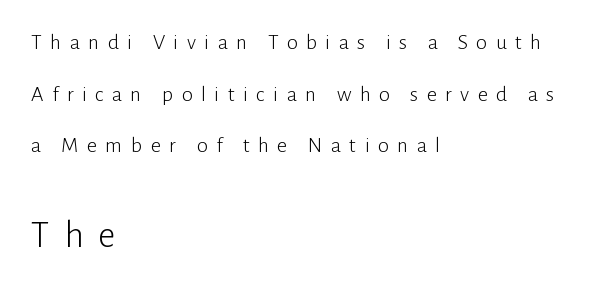
A typesetter would call this leading open, well beyond the default. Is there any slant? The stems are plumb. Tracking here is generous; glyphs stand well apart from one another. Stroke thickness stays within the range of a standard reading face or lighter.
